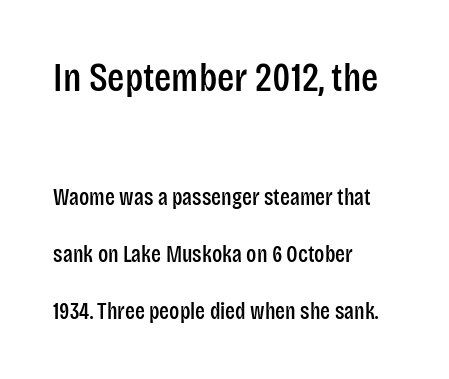
Q: Is the text italic (slanted)? A: No, it is upright.
Q: Is the typeface a serif or a sans-serif typeface? A: Sans-serif.
Q: Is the text underlined? A: No.
Q: How is the paragraph aligned? A: Left-aligned.
Q: Is the spacing between letters normal or unusually wide? A: Normal.
Q: Is the spacing between lines tight, normal or loose? A: Loose.
Q: Which block of text is set in a larger size, the first (top) or the second (bottom)? A: The first (top) one.
Q: Width (condensed, normal, or wide)? A: Condensed.
Q: Stroke contrast? A: Low.
Q: x-height? A: Large.
Q: Monospaced? A: No.
